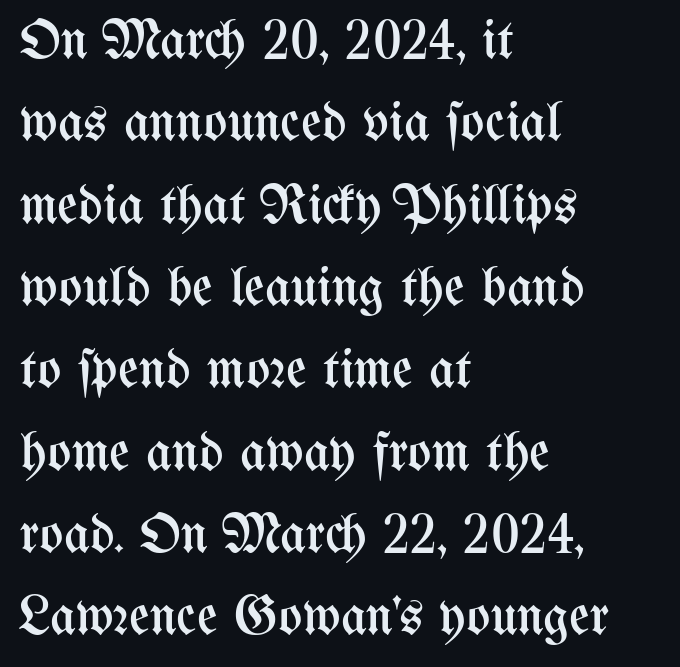
Just letters on the line, the space beneath them empty. The passage shown stacks its lines at a standard gap. Each letter keeps its own natural width here, so spacing adapts to shape. Posture: vertical. On a weight scale, this lands at 450 or below.
